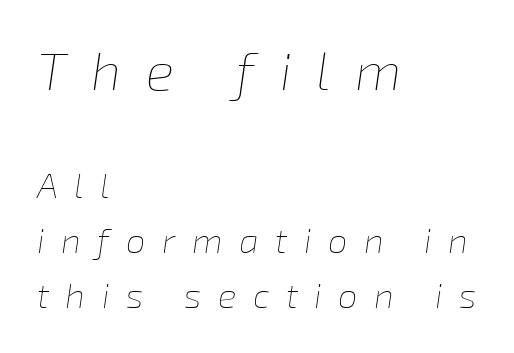
{"italic": "yes", "lean": "right", "slant_degrees": 8, "bold": "no", "weight": "thin", "width": "normal", "stroke_contrast": "low", "x_height": "medium", "monospaced": "no", "underline": "no", "align": "left", "line_spacing": "normal", "line_spacing_ratio": 1.57, "letter_spacing": "wide", "letter_spacing_em": 0.47, "larger_block": "first", "size_ratio": 1.51, "glyph_px": 53}
